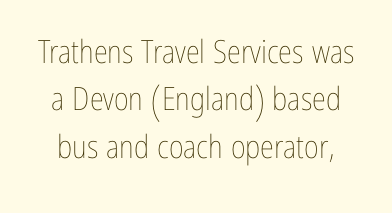
{"italic": "no", "bold": "no", "weight": "thin", "width": "condensed", "stroke_contrast": "low", "x_height": "medium", "monospaced": "no", "underline": "no", "line_spacing": "normal", "line_spacing_ratio": 1.48, "letter_spacing": "normal", "letter_spacing_em": 0.0, "glyph_px": 32}
